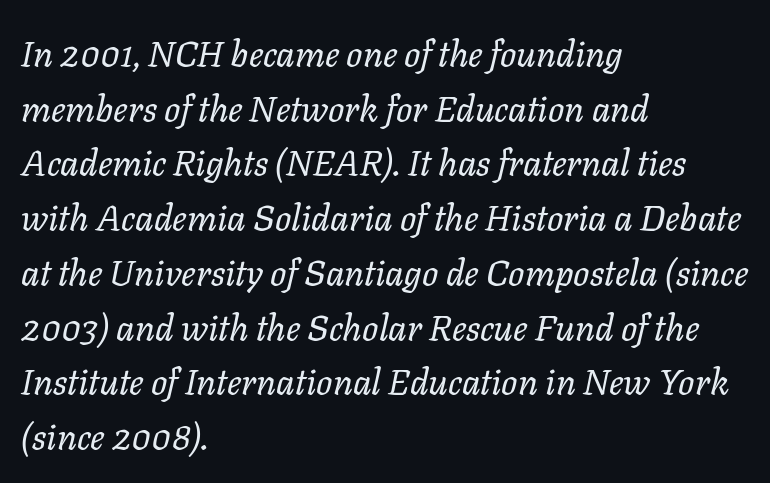
Q: Is the text bold? A: No.
Q: Is the text italic (slanted)? A: Yes, it leans right by about 11 degrees.
Q: Is the text underlined? A: No.
Q: How is the paragraph aligned? A: Left-aligned.
Q: Is the spacing between letters normal or unusually wide? A: Normal.
Q: Is the spacing between lines tight, normal or loose? A: Normal.
Q: Width (condensed, normal, or wide)? A: Normal.
Q: Stroke contrast? A: Low.
Q: x-height? A: Medium.
Q: Monospaced? A: No.
